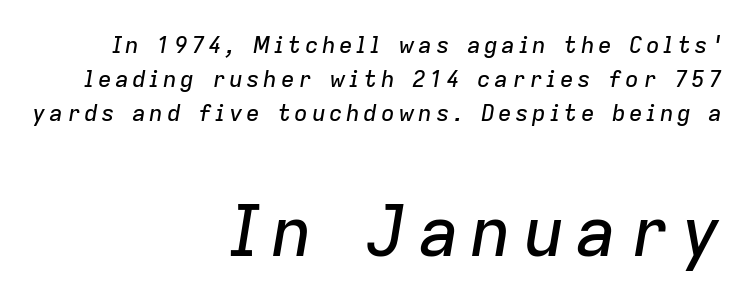
The lines sit at an ordinary, default distance from one another. Reading down the block, your eye finds every line finishing at a fixed right position. The passage shown begins with its smaller block and ends with its larger one. The space beneath each line is pristine and unruled.
